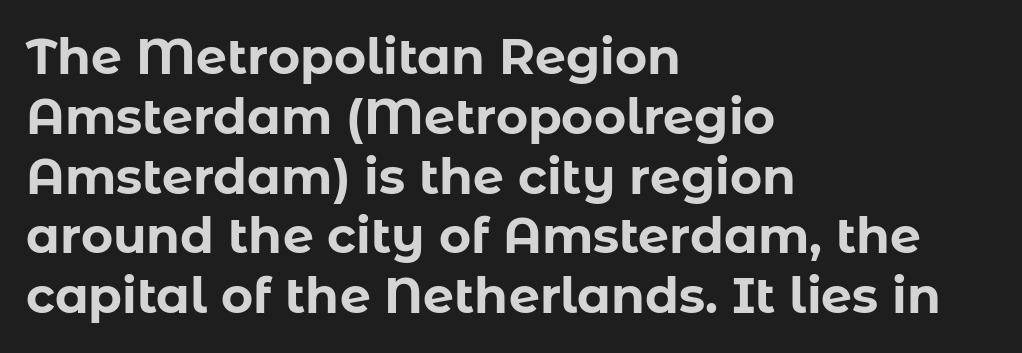
The image shows 49 px bold sans-serif type, upright; set left-aligned, line spacing 1.22x, normal letter spacing, not underlined; low stroke contrast and a medium x-height.
